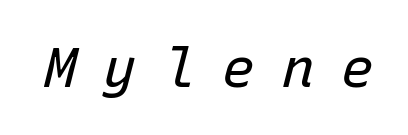
The image shows 55 px regular-weight type, italic (leaning right), monospaced; set unusually wide letter spacing (+0.48 em), not underlined; low stroke contrast and a medium x-height.
